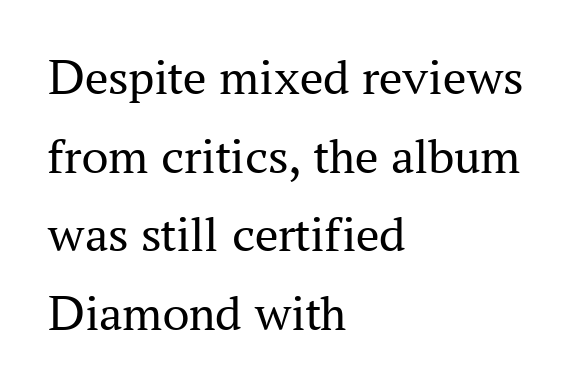
Character widths vary here, with narrow letters taking less room than wide ones. Does the type have serifs? Yes, each stem ends in a small foot. The rendering anchors every line to the left-hand side. Each row of text sits above clean, open space. This rendering leaves character spacing at its baseline value.
